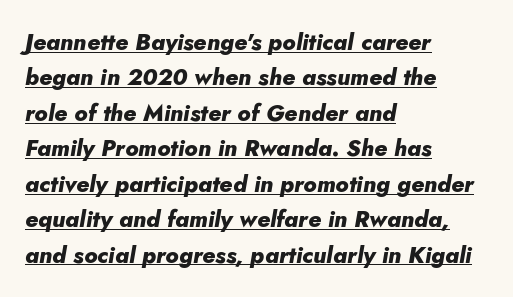
What's the leading like? Ordinary, nothing unusual. Like a heading marked for emphasis, these lines bear an underscore. The passage shown is emphatically bold. The lettering tilts uniformly, giving the passage an italic look. These lines stack with their left ends in a neat column.
